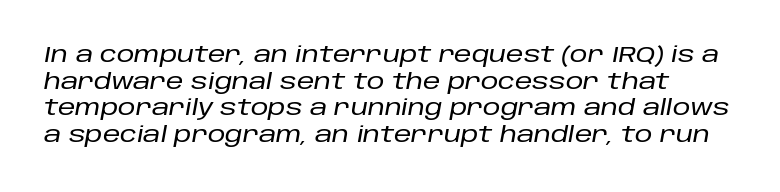
The image shows 22 px text type, italic (leaning right); set line spacing 1.21x, normal letter spacing, not underlined.
